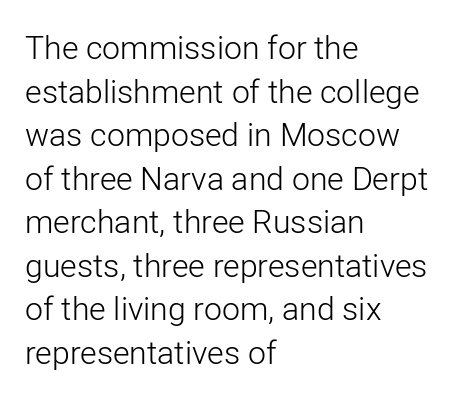
{"serif": "no", "italic": "no", "bold": "no", "weight": "light", "width": "normal", "stroke_contrast": "low", "x_height": "medium", "monospaced": "no", "underline": "no", "align": "left", "line_spacing": "normal", "line_spacing_ratio": 1.36, "letter_spacing": "normal", "letter_spacing_em": 0.0, "glyph_px": 32}
